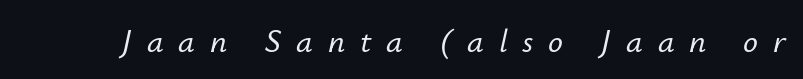
Q: Is the text italic (slanted)? A: Yes, it leans right by about 12 degrees.
Q: Is the text underlined? A: No.
Q: Is the spacing between letters normal or unusually wide? A: Unusually wide.
Q: Width (condensed, normal, or wide)? A: Normal.
Q: Stroke contrast? A: Low.
Q: x-height? A: Small.
Q: Monospaced? A: No.
